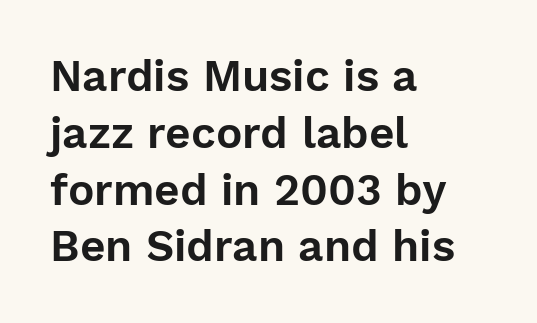
This is sans-serif lettering, the kind often seen on screens and signage. One-word summary of the alignment: left. The line texture is even and compact thanks to regular tracking. Characters remain perfectly vertical along every line. One glance says typical: line gaps are just what's usual.
